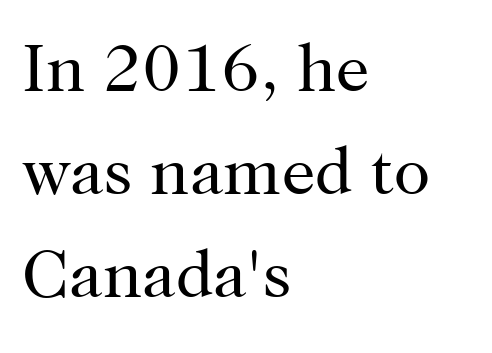
The image shows 67 px regular-weight serif type, upright; set left-aligned, normal line spacing (1.54x), normal letter spacing, not underlined; high stroke contrast and a medium x-height.
